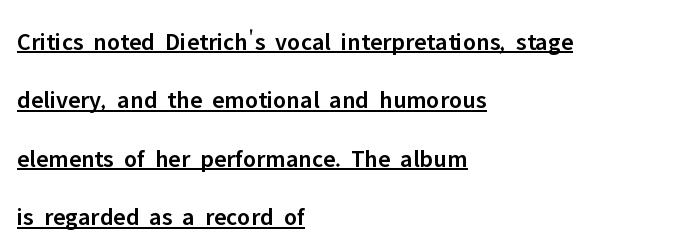
{"italic": "no", "bold": "semi", "underline": "yes", "align": "left", "line_spacing": "loose", "line_spacing_ratio": 2.34, "letter_spacing": "normal", "letter_spacing_em": 0.0, "glyph_px": 25}
